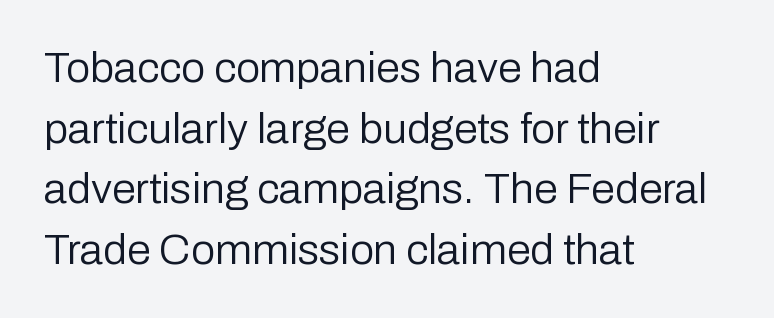
The line-height multiplier appears to be the usual default. Character widths vary here, with narrow letters taking less room than wide ones. The space beneath each line is pristine and unruled. This is not heavy type; no bold has been used. Is the letter spacing exaggerated? No — it looks like the ordinary default.
